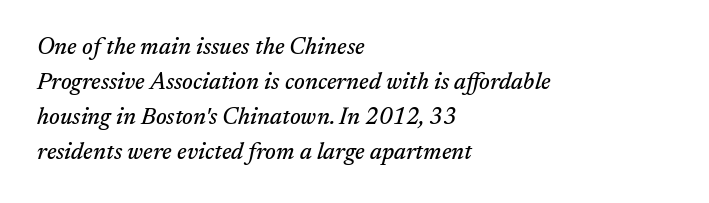
Q: Is the text italic (slanted)? A: Yes, it leans right by about 17 degrees.
Q: Is the text underlined? A: No.
Q: How is the paragraph aligned? A: Left-aligned.
Q: Is the spacing between letters normal or unusually wide? A: Normal.
Q: Is the spacing between lines tight, normal or loose? A: Normal.
